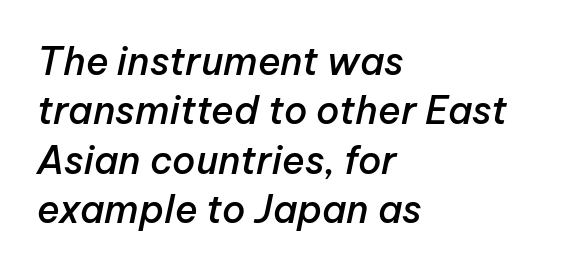
{"italic": "yes", "lean": "right", "slant_degrees": 12, "bold": "semi", "weight": "semibold", "width": "normal", "stroke_contrast": "low", "x_height": "medium", "monospaced": "no", "underline": "no", "align": "left", "line_spacing": "normal", "line_spacing_ratio": 1.3, "letter_spacing": "normal", "letter_spacing_em": 0.0, "glyph_px": 38}
